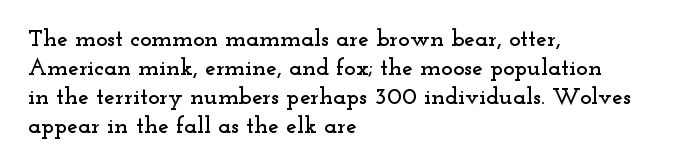
The image shows 24 px text type, upright; set left-aligned, line spacing 1.21x, normal letter spacing, not underlined.
